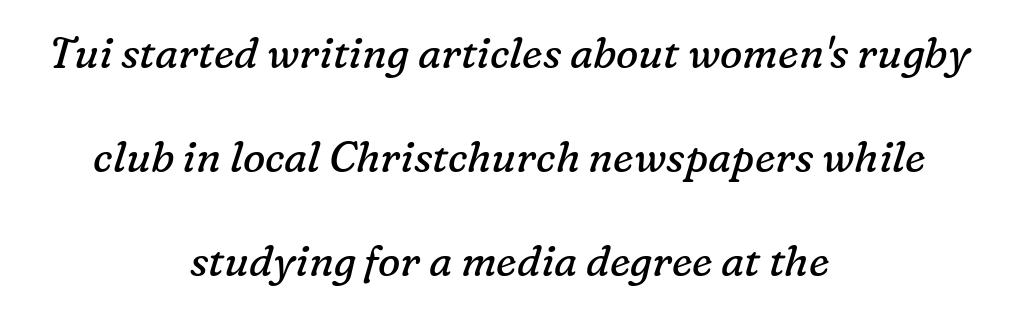
Here the glyphs are tracked normally, forming tight word shapes. The area under the type is left untouched. Honestly, the rows look like they've been pulled way apart. The letters are slanted; this is an italic face.
